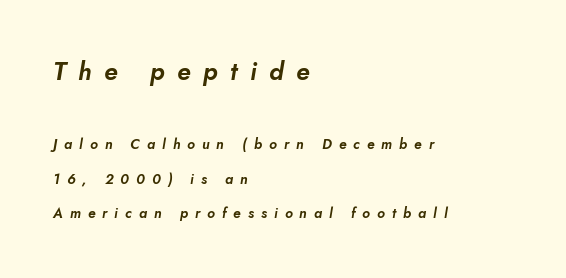
The image shows 25 px text type, italic (leaning right); set left-aligned, loose line spacing (2.46x), unusually wide letter spacing (+0.5 em), not underlined; the first (top) block is 1.79x larger.
